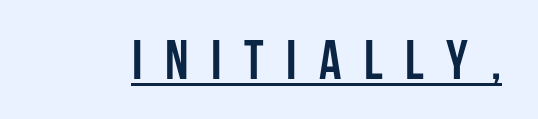
Q: Is the text bold? A: Yes.
Q: Is the text italic (slanted)? A: No, it is upright.
Q: Is the typeface a serif or a sans-serif typeface? A: Sans-serif.
Q: Is the text underlined? A: Yes.
Q: Is the spacing between letters normal or unusually wide? A: Unusually wide.
Q: Width (condensed, normal, or wide)? A: Condensed.
Q: Stroke contrast? A: Low.
Q: x-height? A: Large.
Q: Monospaced? A: No.
